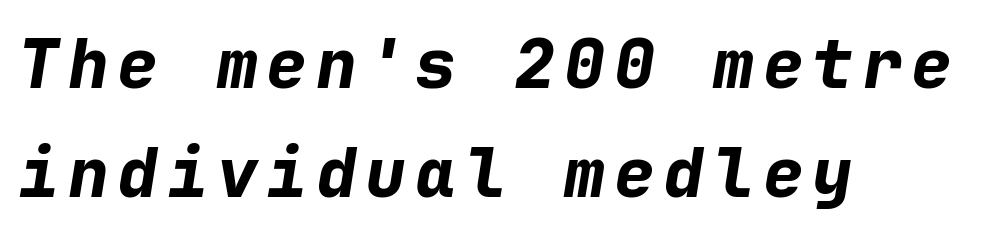
The image shows 68 px bold type, italic (leaning right), monospaced; set left-aligned, normal line spacing (1.61x), not underlined; low stroke contrast and a medium x-height.
